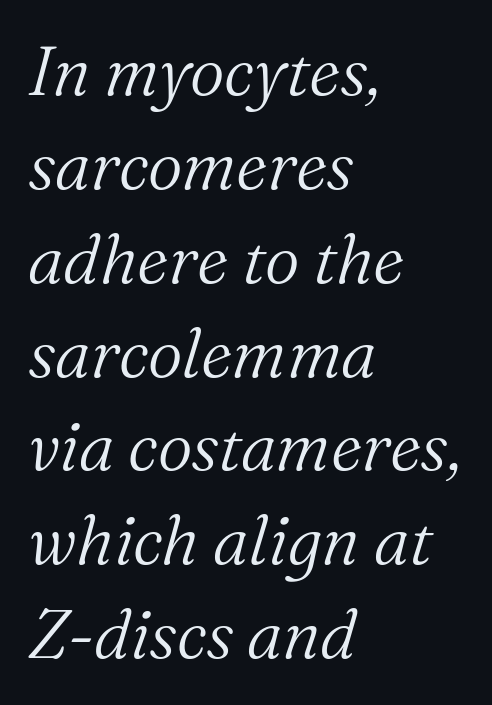
Words float on clear page, feet unadorned. Character widths vary here, with narrow letters taking less room than wide ones. Each stroke keeps to a modest, everyday thickness or less. Glyph-to-glyph distance matches everyday printed text. Leading: standard.
